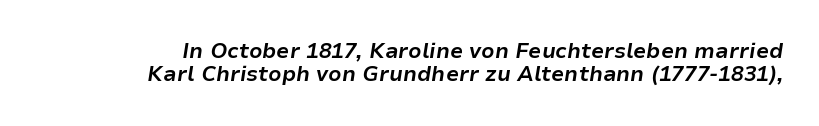
{"italic": "yes", "lean": "right", "slant_degrees": 9, "bold": "yes", "underline": "no", "line_spacing": "tight", "line_spacing_ratio": 1.11, "letter_spacing": "normal", "letter_spacing_em": 0.0, "glyph_px": 21}
